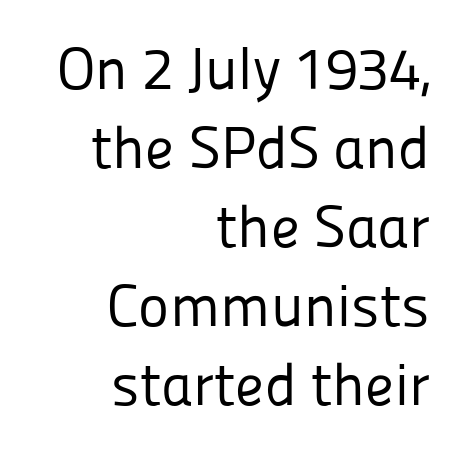
Q: Is the text bold? A: No.
Q: Is the text italic (slanted)? A: No, it is upright.
Q: Is the typeface a serif or a sans-serif typeface? A: Sans-serif.
Q: Is the text underlined? A: No.
Q: How is the paragraph aligned? A: Right-aligned.
Q: Is the spacing between letters normal or unusually wide? A: Normal.
Q: Is the spacing between lines tight, normal or loose? A: Normal.
Q: Width (condensed, normal, or wide)? A: Normal.
Q: Stroke contrast? A: Low.
Q: x-height? A: Medium.
Q: Monospaced? A: No.
